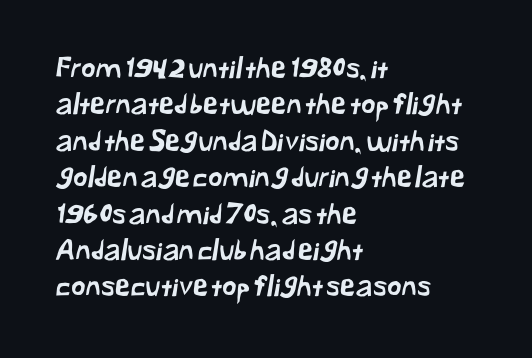
The image shows 28 px sans-serif type; set left-aligned, normal line spacing (1.3x), normal letter spacing, not underlined; low stroke contrast and a medium x-height.
